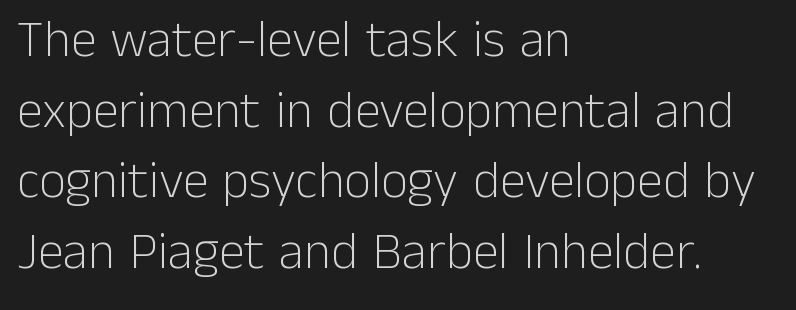
Students, note that the glyphs here touch the page at normal intervals. Nothing heavy about these letters — not bold at all. The passage shown is typed in a proportional face where columns would drift. The typesetter chose a ragged-right arrangement here.
